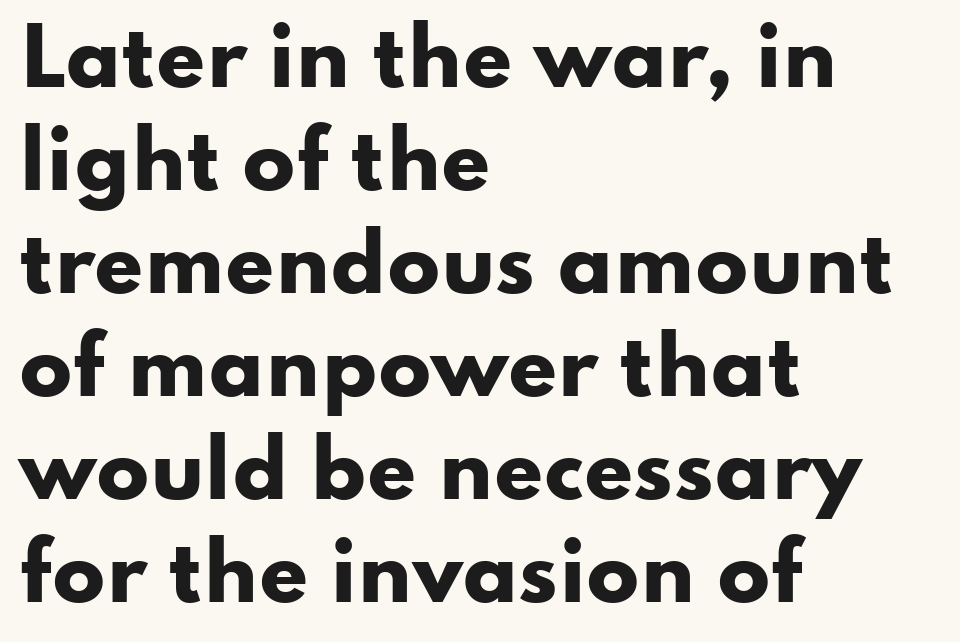
The image shows 78 px heavy, wide sans-serif type, upright; set left-aligned, normal line spacing (1.32x), normal letter spacing, not underlined; low stroke contrast and a small x-height.
